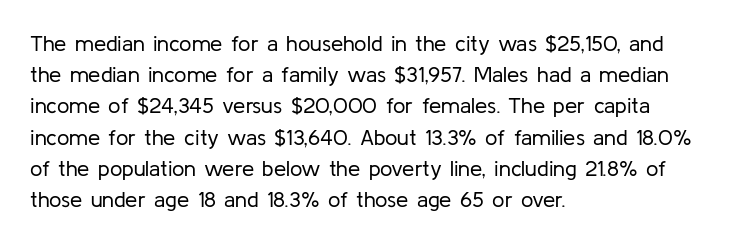
{"italic": "no", "bold": "no", "underline": "no", "align": "left", "line_spacing": "normal", "line_spacing_ratio": 1.42, "letter_spacing": "normal", "letter_spacing_em": 0.0, "glyph_px": 22}
